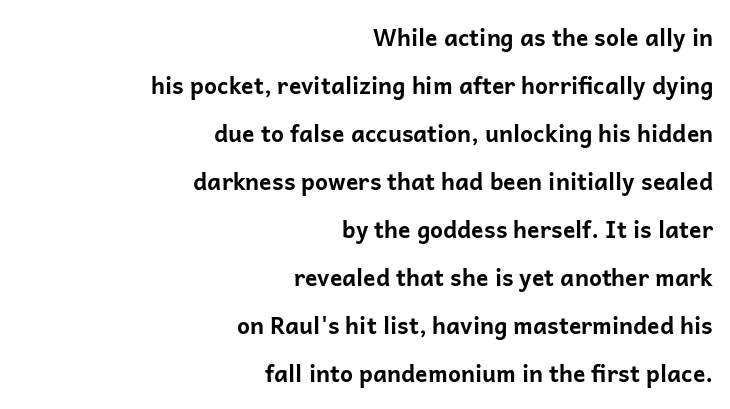
{"italic": "no", "bold": "yes", "underline": "no", "align": "right", "line_spacing": "loose", "line_spacing_ratio": 2.09, "letter_spacing": "normal", "letter_spacing_em": 0.0, "glyph_px": 23}
